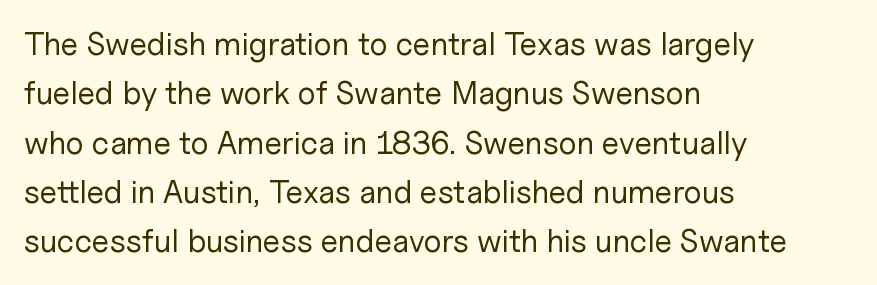
Q: Is the text bold? A: No.
Q: Is the text italic (slanted)? A: No, it is upright.
Q: Is the typeface a serif or a sans-serif typeface? A: Sans-serif.
Q: Is the text underlined? A: No.
Q: How is the paragraph aligned? A: Left-aligned.
Q: Is the spacing between letters normal or unusually wide? A: Normal.
Q: Is the spacing between lines tight, normal or loose? A: Normal.
Q: Width (condensed, normal, or wide)? A: Normal.
Q: Stroke contrast? A: Low.
Q: x-height? A: Medium.
Q: Monospaced? A: No.
